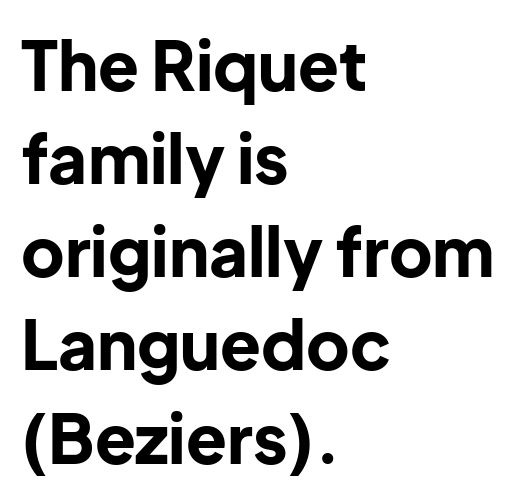
Q: Is the text bold? A: Yes.
Q: Is the text italic (slanted)? A: No, it is upright.
Q: Is the typeface a serif or a sans-serif typeface? A: Sans-serif.
Q: Is the text underlined? A: No.
Q: How is the paragraph aligned? A: Left-aligned.
Q: Is the spacing between letters normal or unusually wide? A: Normal.
Q: Is the spacing between lines tight, normal or loose? A: Normal.
Q: Width (condensed, normal, or wide)? A: Normal.
Q: Stroke contrast? A: Low.
Q: x-height? A: Medium.
Q: Monospaced? A: No.
